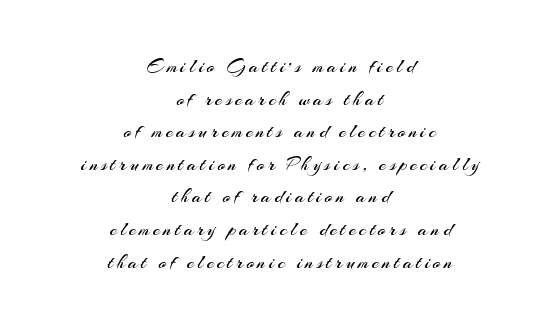
The image shows 20 px text type; set centered, normal line spacing (1.63x), not underlined.
